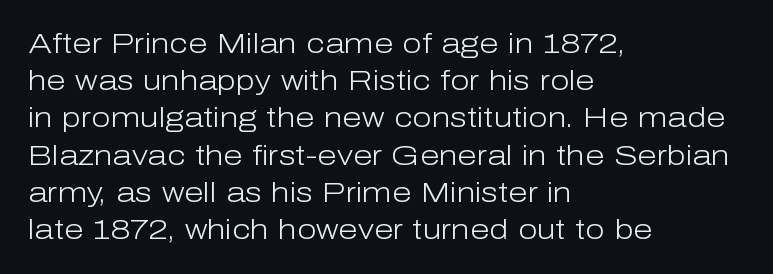
Q: Is the text bold? A: No.
Q: Is the text italic (slanted)? A: No, it is upright.
Q: Is the typeface a serif or a sans-serif typeface? A: Sans-serif.
Q: Is the text underlined? A: No.
Q: How is the paragraph aligned? A: Left-aligned.
Q: Is the spacing between letters normal or unusually wide? A: Normal.
Q: Is the spacing between lines tight, normal or loose? A: Normal.
Q: Width (condensed, normal, or wide)? A: Normal.
Q: Stroke contrast? A: Low.
Q: x-height? A: Medium.
Q: Monospaced? A: No.
